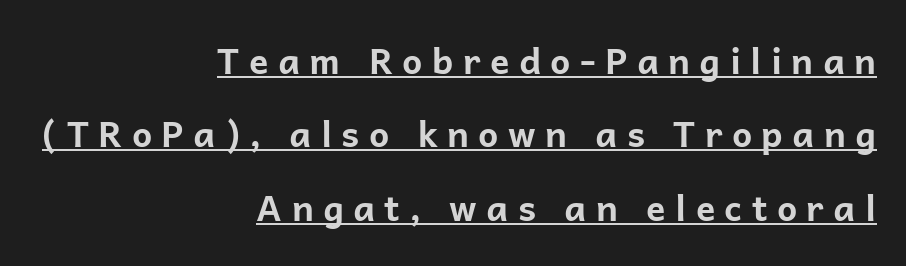
The rendering uses natural spacing where letterforms have individual widths. Its strokes are broad and dark, the hallmark of bold type. The leading is generous, giving the passage an open texture. In terms of posture, this sample is upright. The font family rendered here belongs to the sans-serif group. Teacher's note: observe the even right margin — that is flush-right alignment.
